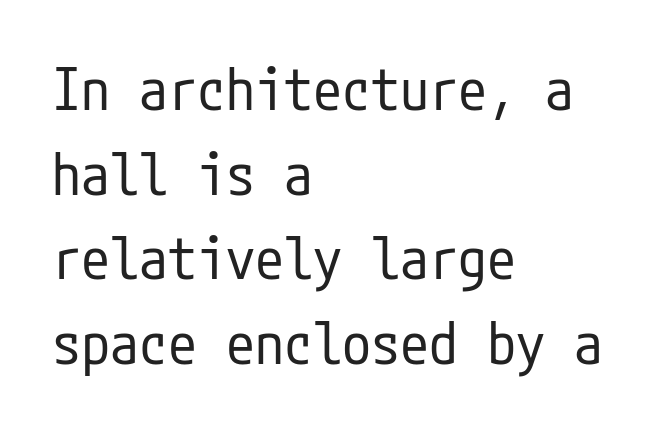
Q: Is the text bold? A: No.
Q: Is the text italic (slanted)? A: No, it is upright.
Q: Is the typeface a serif or a sans-serif typeface? A: Sans-serif.
Q: Is the text underlined? A: No.
Q: How is the paragraph aligned? A: Left-aligned.
Q: Is the spacing between letters normal or unusually wide? A: Normal.
Q: Is the spacing between lines tight, normal or loose? A: Normal.
Q: Width (condensed, normal, or wide)? A: Condensed.
Q: Stroke contrast? A: Low.
Q: x-height? A: Medium.
